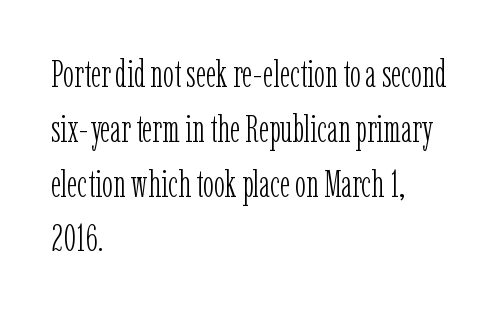
{"serif": "yes", "italic": "no", "bold": "no", "weight": "light", "width": "condensed", "stroke_contrast": "low", "x_height": "medium", "monospaced": "no", "underline": "no", "align": "left", "line_spacing": "normal", "line_spacing_ratio": 1.48, "letter_spacing": "normal", "letter_spacing_em": 0.0, "glyph_px": 37}
